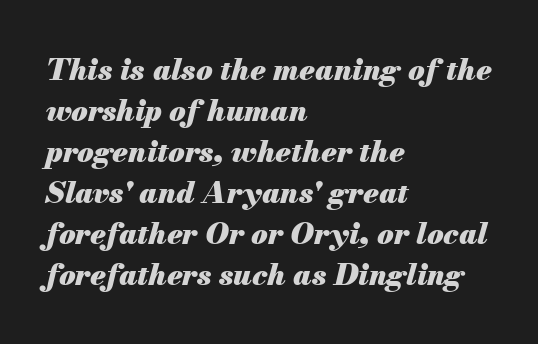
Type without underlining. Is this a fixed-width face? No — the glyphs have proportional, varying widths. Heft: maximum for text — a bold. Here the glyphs are tracked normally, forming tight word shapes. The leading is moderate, giving the passage an even texture. The ragged edge is on the right, which tells us the setting is flush left.
